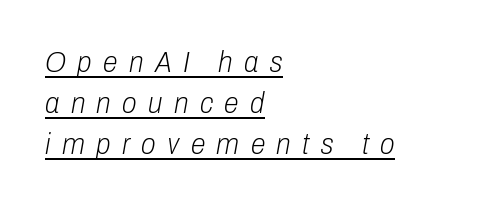
Q: Is the text bold? A: No.
Q: Is the text italic (slanted)? A: Yes, it leans right by about 10 degrees.
Q: Is the text underlined? A: Yes.
Q: How is the paragraph aligned? A: Left-aligned.
Q: Is the spacing between letters normal or unusually wide? A: Unusually wide.
Q: Is the spacing between lines tight, normal or loose? A: Normal.
Q: Width (condensed, normal, or wide)? A: Condensed.
Q: Stroke contrast? A: Low.
Q: x-height? A: Medium.
Q: Monospaced? A: No.
